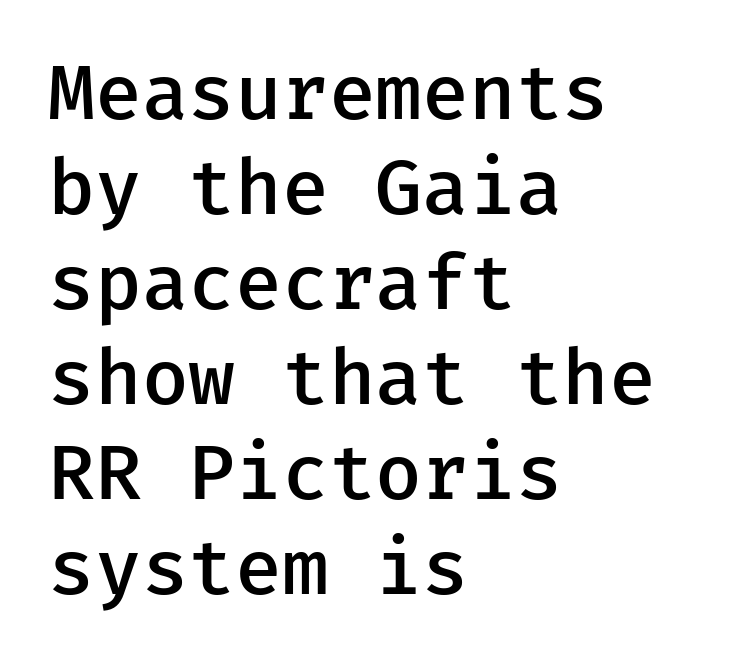
{"serif": "no", "italic": "no", "bold": "semi", "weight": "semibold", "width": "normal", "stroke_contrast": "low", "x_height": "medium", "monospaced": "yes", "underline": "no", "align": "left", "line_spacing": "normal", "line_spacing_ratio": 1.25, "letter_spacing": "normal", "letter_spacing_em": 0.0, "glyph_px": 76}
